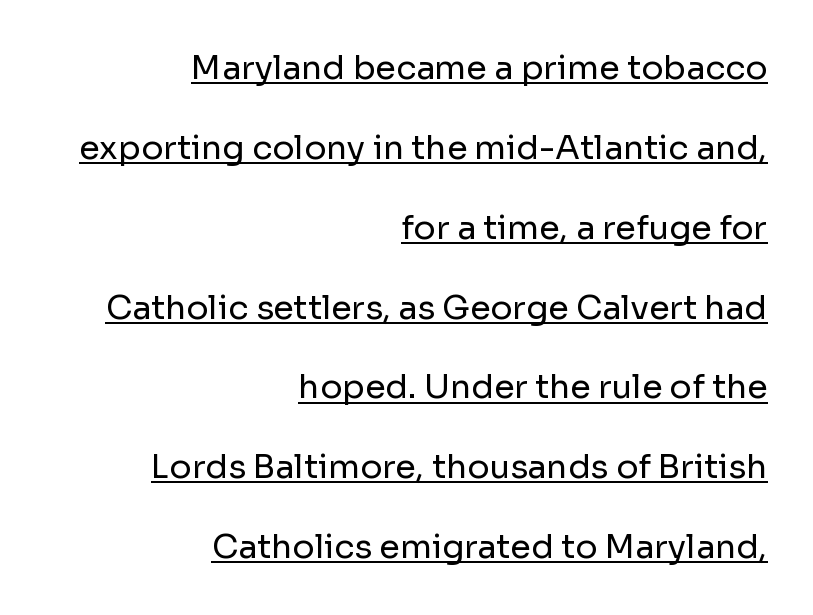
Q: Is the text bold? A: No.
Q: Is the text italic (slanted)? A: No, it is upright.
Q: Is the typeface a serif or a sans-serif typeface? A: Sans-serif.
Q: Is the text underlined? A: Yes.
Q: How is the paragraph aligned? A: Right-aligned.
Q: Is the spacing between letters normal or unusually wide? A: Normal.
Q: Is the spacing between lines tight, normal or loose? A: Loose.
Q: Width (condensed, normal, or wide)? A: Normal.
Q: Stroke contrast? A: Low.
Q: x-height? A: Medium.
Q: Monospaced? A: No.
